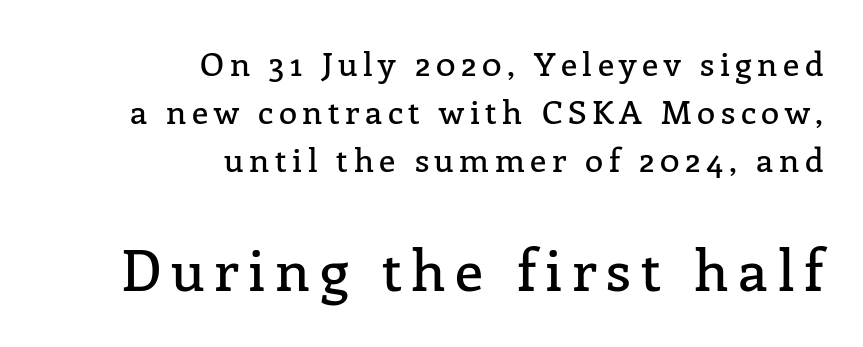
Q: Is the text italic (slanted)? A: No, it is upright.
Q: Is the typeface a serif or a sans-serif typeface? A: Serif.
Q: Is the text underlined? A: No.
Q: How is the paragraph aligned? A: Right-aligned.
Q: Is the spacing between lines tight, normal or loose? A: Normal.
Q: Which block of text is set in a larger size, the first (top) or the second (bottom)? A: The second (bottom) one.
Q: Width (condensed, normal, or wide)? A: Normal.
Q: Stroke contrast? A: Low.
Q: x-height? A: Medium.
Q: Monospaced? A: No.
